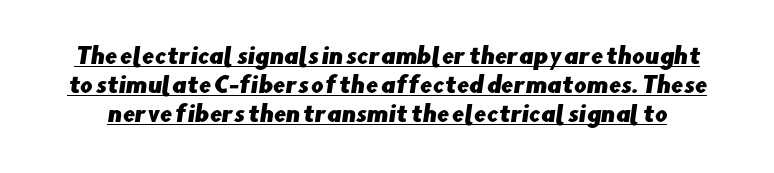
Q: Is the text underlined? A: Yes.
Q: Is the spacing between letters normal or unusually wide? A: Normal.
Q: Is the spacing between lines tight, normal or loose? A: Normal.
